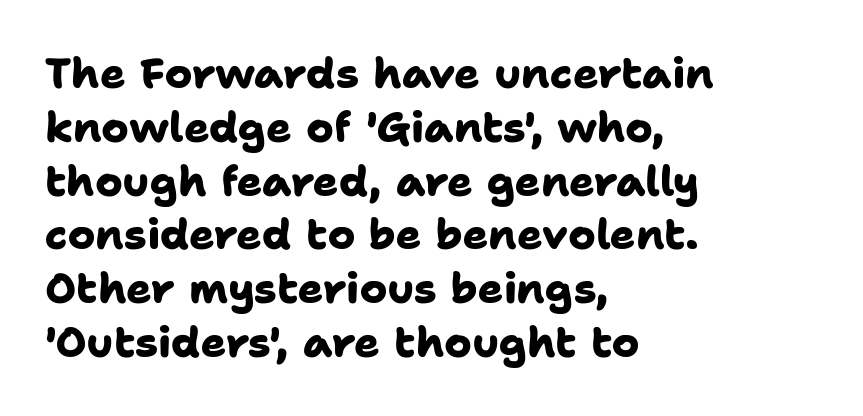
The typesetting leans heavy: a genuine bold. This is sans-serif lettering, the kind often seen on screens and signage. A typesetter would call this zero additional tracking. Looks like regular typesetting: each glyph gets only the width it needs.
